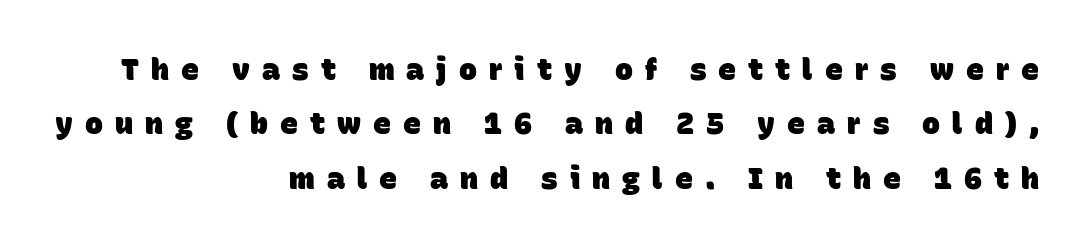
The image shows 30 px heavy sans-serif type; set right-aligned, line spacing 1.81x, unusually wide letter spacing (+0.4 em), not underlined; low stroke contrast and a large x-height.
